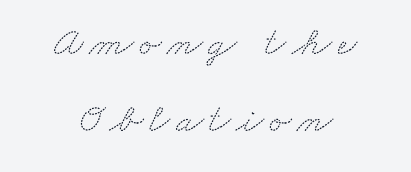
Q: Is the typeface a serif or a sans-serif typeface? A: Serif.
Q: Is the text underlined? A: No.
Q: How is the paragraph aligned? A: Centered.
Q: Width (condensed, normal, or wide)? A: Wide.
Q: Stroke contrast? A: Medium.
Q: x-height? A: Small.
Q: Monospaced? A: No.
